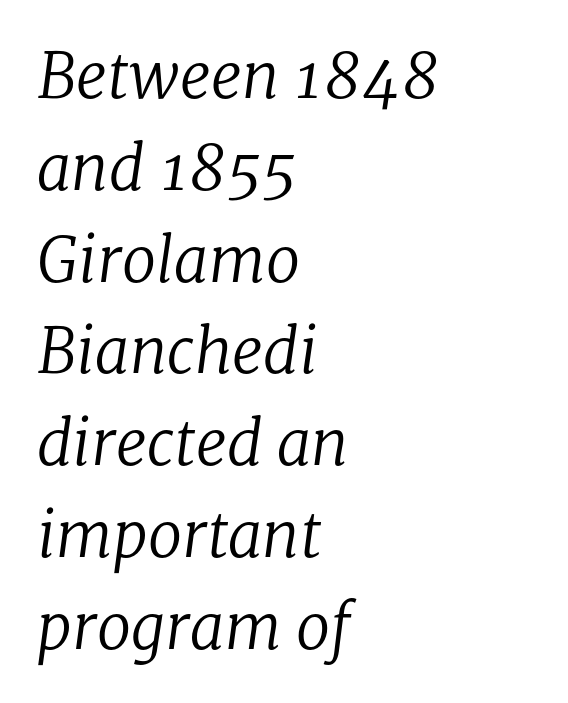
{"serif": "yes", "italic": "yes", "lean": "right", "slant_degrees": 8, "bold": "no", "weight": "regular", "width": "normal", "stroke_contrast": "low", "x_height": "medium", "monospaced": "no", "underline": "no", "align": "left", "line_spacing": "normal", "line_spacing_ratio": 1.48, "letter_spacing": "normal", "letter_spacing_em": 0.0, "glyph_px": 62}
